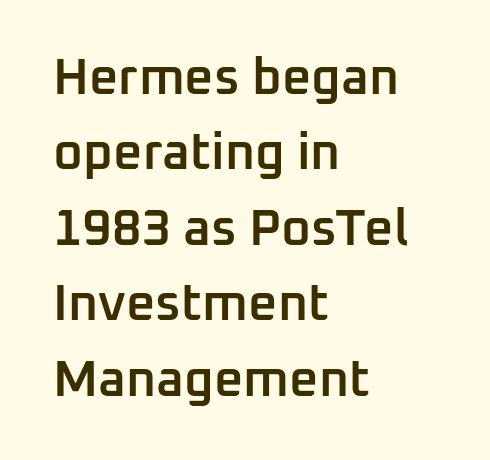
The image shows 51 px semibold sans-serif type, upright; set left-aligned, normal line spacing (1.48x), normal letter spacing, not underlined; low stroke contrast and a medium x-height.
